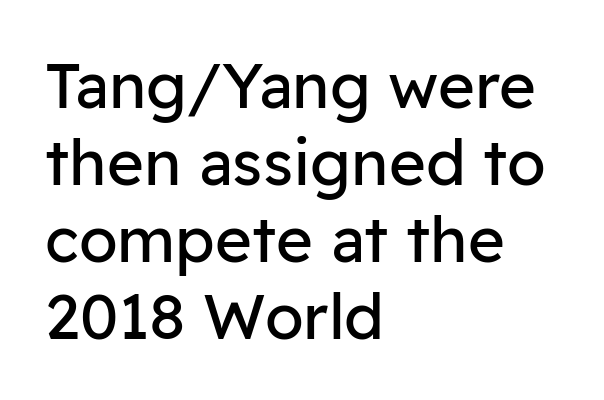
The image shows 63 px regular-weight sans-serif type, upright; set left-aligned, line spacing 1.22x, normal letter spacing, not underlined; low stroke contrast and a medium x-height.
